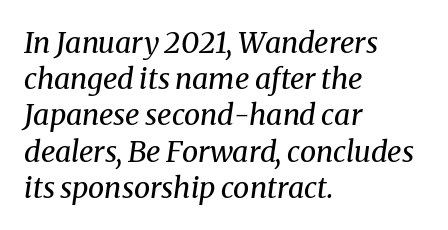
Q: Is the text bold? A: No.
Q: Is the text italic (slanted)? A: Yes, it leans right by about 8 degrees.
Q: Is the typeface a serif or a sans-serif typeface? A: Serif.
Q: Is the text underlined? A: No.
Q: How is the paragraph aligned? A: Left-aligned.
Q: Is the spacing between letters normal or unusually wide? A: Normal.
Q: Is the spacing between lines tight, normal or loose? A: Normal.
Q: Width (condensed, normal, or wide)? A: Normal.
Q: Stroke contrast? A: Medium.
Q: x-height? A: Medium.
Q: Monospaced? A: No.
